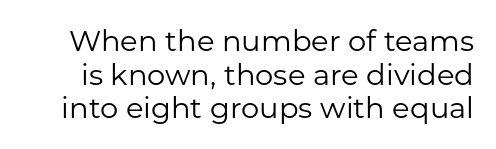
{"serif": "no", "italic": "no", "bold": "no", "weight": "regular", "width": "normal", "stroke_contrast": "low", "x_height": "medium", "monospaced": "no", "underline": "no", "line_spacing_ratio": 1.16, "letter_spacing": "normal", "letter_spacing_em": 0.0, "glyph_px": 29}
